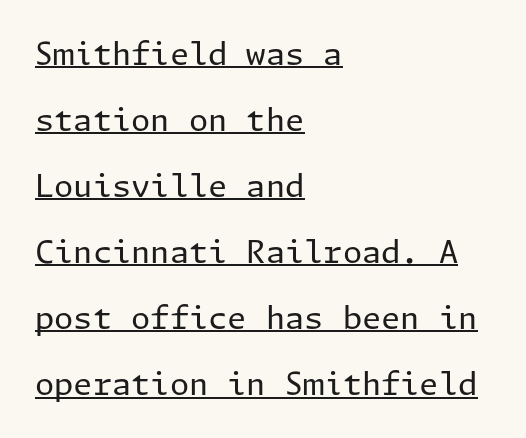
Q: Is the text bold? A: No.
Q: Is the text italic (slanted)? A: No, it is upright.
Q: Is the typeface a serif or a sans-serif typeface? A: Sans-serif.
Q: Is the text underlined? A: Yes.
Q: How is the paragraph aligned? A: Left-aligned.
Q: Is the spacing between letters normal or unusually wide? A: Normal.
Q: Is the spacing between lines tight, normal or loose? A: Loose.
Q: Width (condensed, normal, or wide)? A: Normal.
Q: Stroke contrast? A: Low.
Q: x-height? A: Medium.
